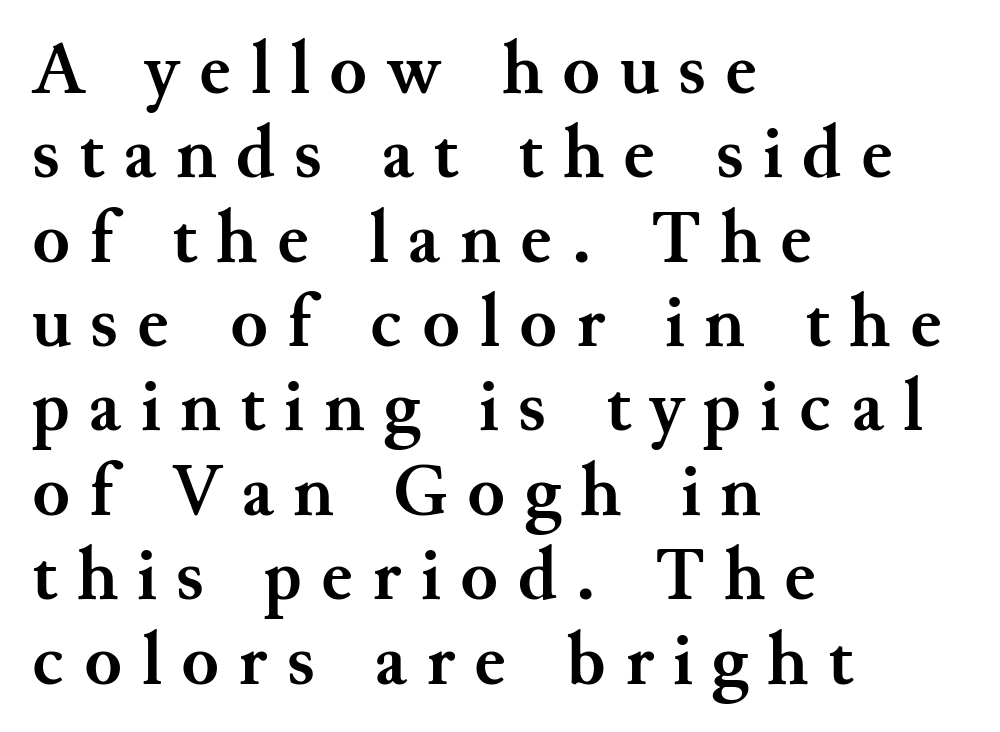
{"serif": "yes", "italic": "no", "bold": "yes", "weight": "semibold", "width": "normal", "stroke_contrast": "medium", "x_height": "small", "monospaced": "no", "underline": "no", "align": "left", "line_spacing": "tight", "line_spacing_ratio": 1.11, "letter_spacing": "wide", "letter_spacing_em": 0.26, "glyph_px": 76}
